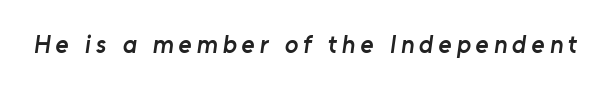
{"bold": "semi", "underline": "no", "letter_spacing": "wide", "letter_spacing_em": 0.2, "glyph_px": 25}
